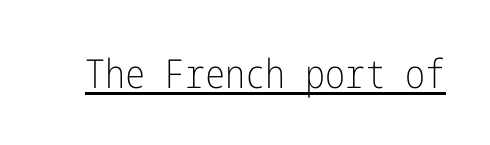
The image shows 40 px light, condensed sans-serif type, upright; set normal letter spacing, underlined; low stroke contrast and a medium x-height.
